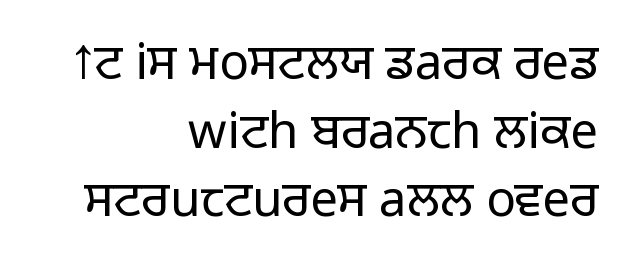
Q: Is the text bold? A: No.
Q: Is the text italic (slanted)? A: No, it is upright.
Q: Is the typeface a serif or a sans-serif typeface? A: Sans-serif.
Q: Is the text underlined? A: No.
Q: How is the paragraph aligned? A: Right-aligned.
Q: Is the spacing between letters normal or unusually wide? A: Normal.
Q: Is the spacing between lines tight, normal or loose? A: Normal.
Q: Width (condensed, normal, or wide)? A: Normal.
Q: Stroke contrast? A: Low.
Q: x-height? A: Medium.
Q: Monospaced? A: No.
